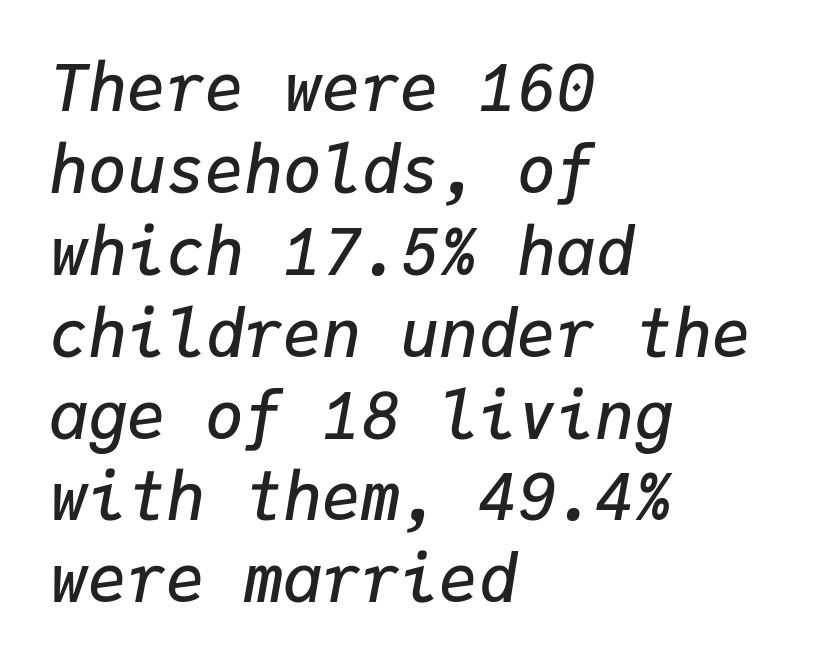
Each word holds together tightly as a unit, with standard inter-letter gaps. The leading is moderate, giving the passage an even texture. The gap between lines stays unmarked. Here the designer chose a console-style face with uniform glyph widths.
